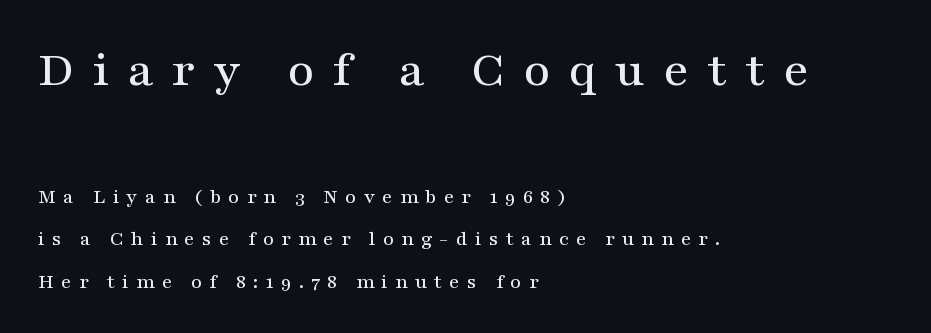
The image shows 52 px wide serif type, upright; set left-aligned, loose line spacing (2.01x), unusually wide letter spacing (+0.34 em), not underlined; the first (top) block is 2.48x larger; medium stroke contrast and a medium x-height.
